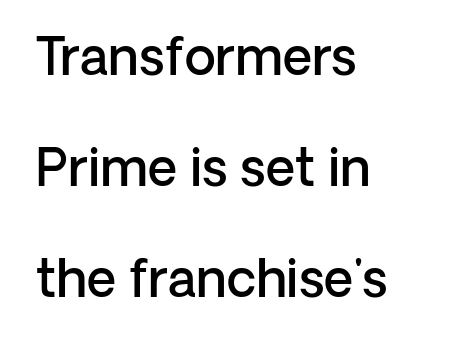
{"serif": "no", "italic": "no", "bold": "semi", "weight": "semibold", "width": "normal", "stroke_contrast": "low", "x_height": "medium", "monospaced": "no", "underline": "no", "align": "left", "line_spacing": "loose", "line_spacing_ratio": 2.18, "letter_spacing": "normal", "letter_spacing_em": 0.0, "glyph_px": 51}
